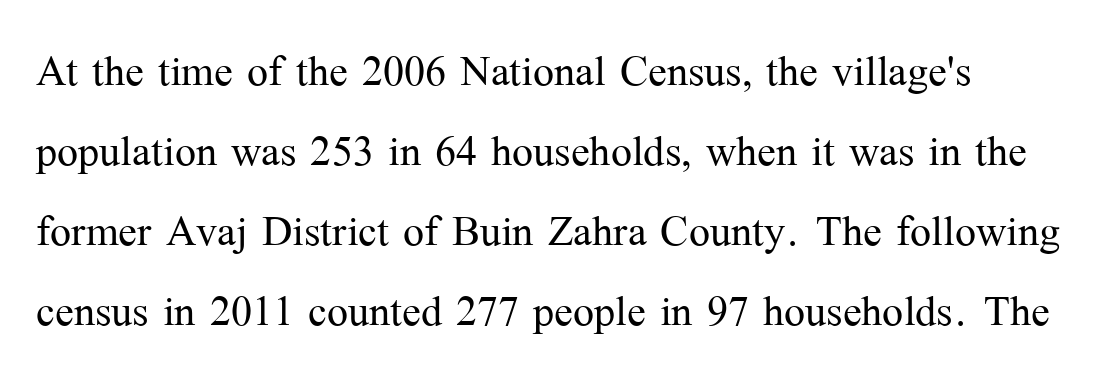
Bold? No — there's no thickening of the strokes. The face used here is proportionally spaced, like ordinary book or web type. No word sits above an underline. Are there feet on the stems? There are — it's a serif. The letters stand straight up with perfectly vertical stems. Students, note that the glyphs here touch the page at normal intervals.
